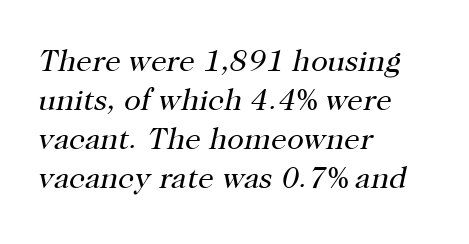
The image shows 31 px regular-weight serif type, italic (leaning right); set left-aligned, normal line spacing (1.26x), normal letter spacing, not underlined; high stroke contrast and a medium x-height.
